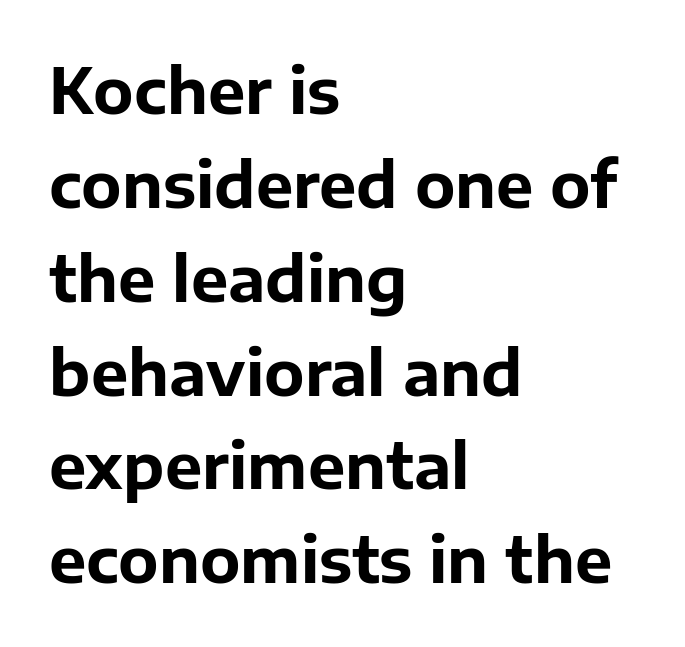
The image shows 63 px bold sans-serif type, upright; set left-aligned, normal line spacing (1.49x), normal letter spacing, not underlined; low stroke contrast and a medium x-height.
